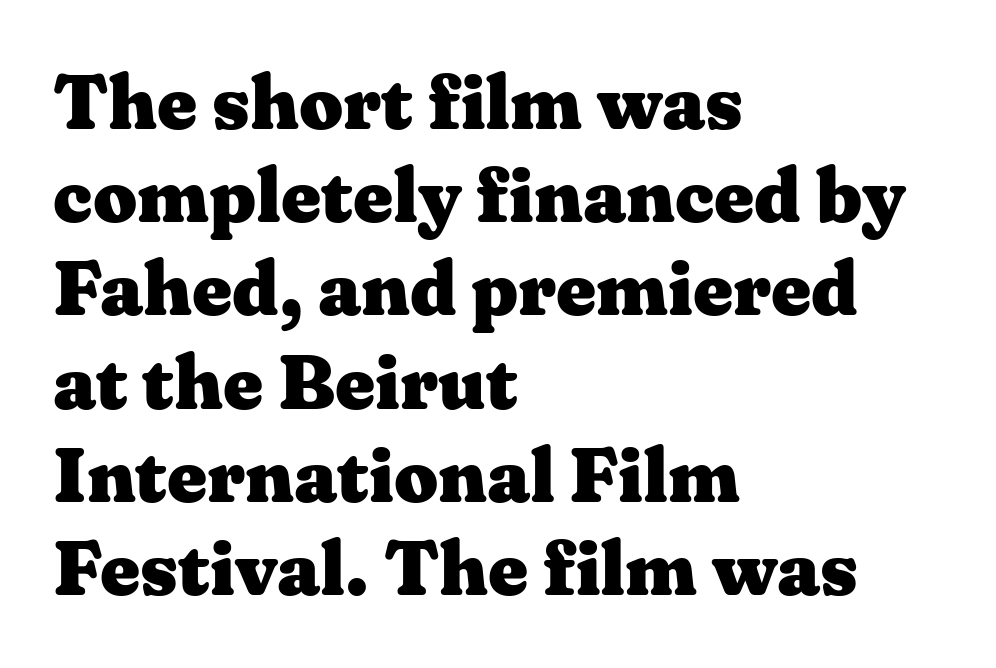
Chunky letters — that's bold for sure. The passage shown is typed in a proportional face where columns would drift. This is serif lettering, the kind often seen in printed books. The setting favours the left margin, as ordinary paragraphs usually do. A bare baseline throughout the passage. The line texture is even and compact thanks to regular tracking.
